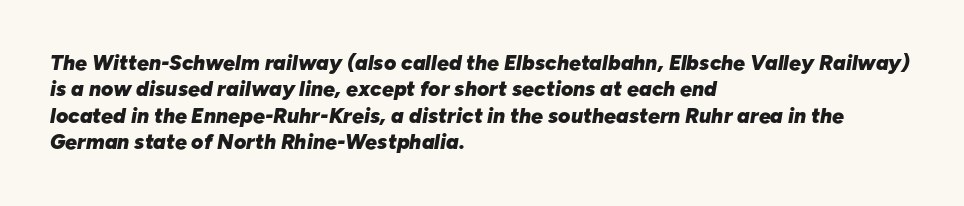
Glance below the letters and you will spot only blank space. Leftover space on each line is placed entirely after the last word. These lines keep a tight, regular rhythm from letter to letter. As a designer I'd log this as weight 700, bold.
